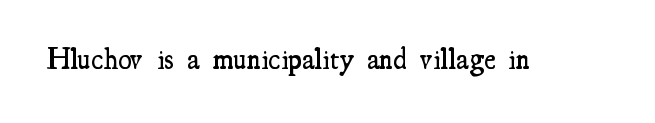
Old-style or modern, the face here clearly has serifs. Posture: upright roman. What weight is shown? A semibold, between regular and bold. How are the letters spaced? Ordinarily, with no added tracking. This sample has the flowing, uneven cadence of proportional lettering.
